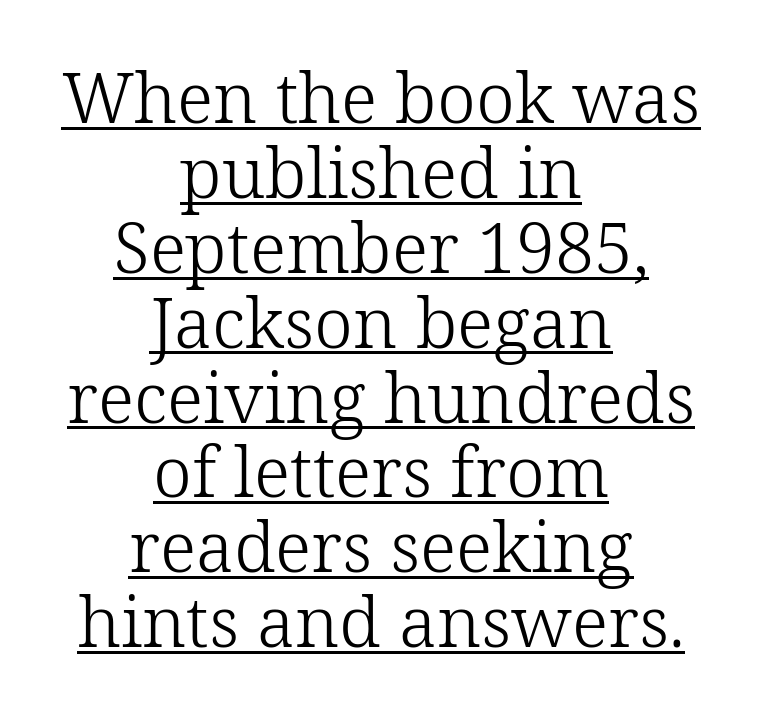
Q: Is the text bold? A: No.
Q: Is the text italic (slanted)? A: No, it is upright.
Q: Is the typeface a serif or a sans-serif typeface? A: Serif.
Q: Is the text underlined? A: Yes.
Q: How is the paragraph aligned? A: Centered.
Q: Is the spacing between letters normal or unusually wide? A: Normal.
Q: Is the spacing between lines tight, normal or loose? A: Tight.
Q: Width (condensed, normal, or wide)? A: Normal.
Q: Stroke contrast? A: Low.
Q: x-height? A: Medium.
Q: Monospaced? A: No.
